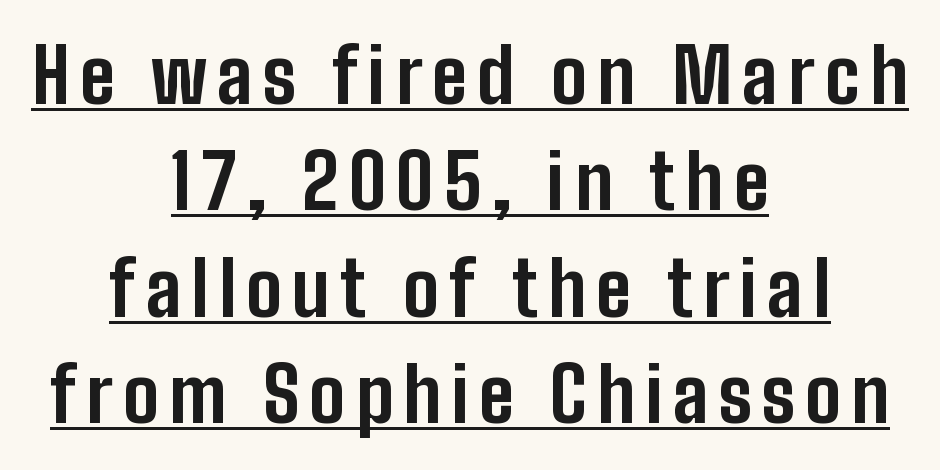
If you drew a line through each stem, it would be perfectly vertical. The face used here is a sans, in the tradition of grotesques and geometrics. Whoever set this chose a conventional vertical rhythm. Here the designer chose a conventional face with non-uniform glyph widths. The face used here appears with an underline applied.
